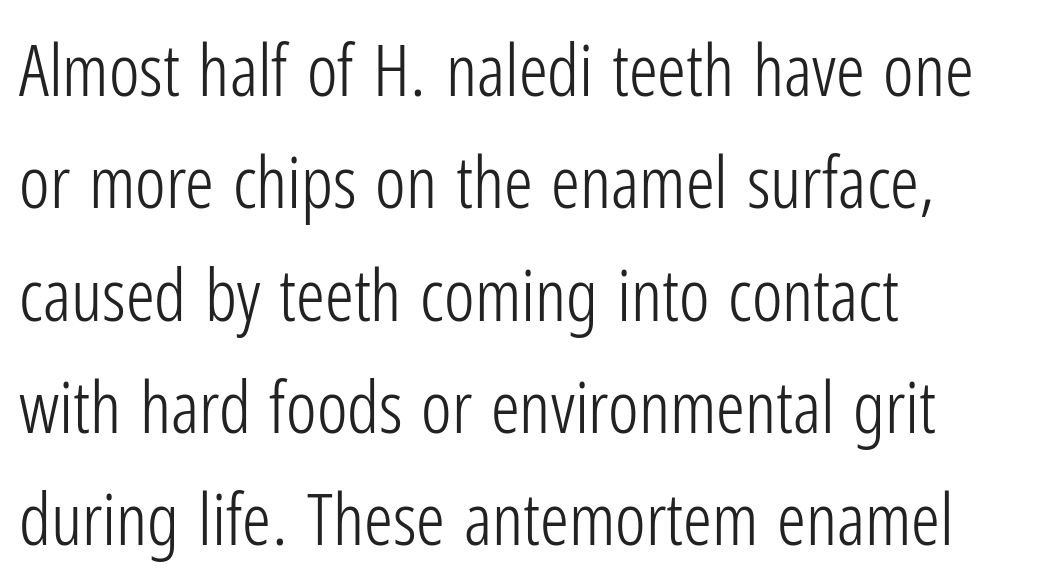
{"serif": "no", "italic": "no", "bold": "no", "weight": "light", "width": "condensed", "stroke_contrast": "low", "x_height": "medium", "monospaced": "no", "underline": "no", "align": "left", "line_spacing": "normal", "line_spacing_ratio": 1.56, "letter_spacing": "normal", "letter_spacing_em": 0.0, "glyph_px": 72}
